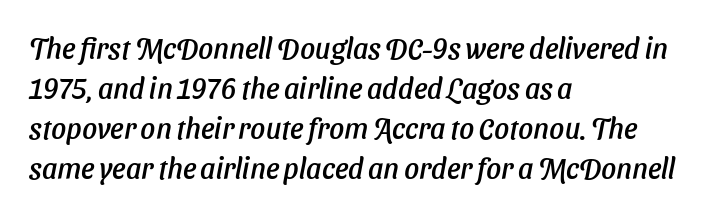
Q: Is the text italic (slanted)? A: Yes, it leans right by about 11 degrees.
Q: Is the text underlined? A: No.
Q: How is the paragraph aligned? A: Left-aligned.
Q: Is the spacing between letters normal or unusually wide? A: Normal.
Q: Is the spacing between lines tight, normal or loose? A: Normal.
Q: Width (condensed, normal, or wide)? A: Normal.
Q: Stroke contrast? A: Low.
Q: x-height? A: Medium.
Q: Monospaced? A: No.
